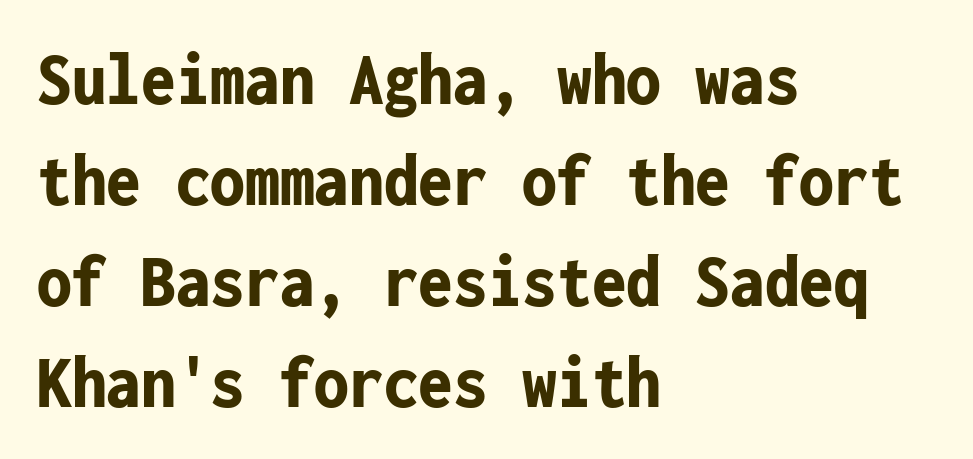
The image shows 77 px bold, condensed sans-serif type, upright, monospaced; set left-aligned, normal line spacing (1.31x), normal letter spacing, not underlined; low stroke contrast and a medium x-height.
